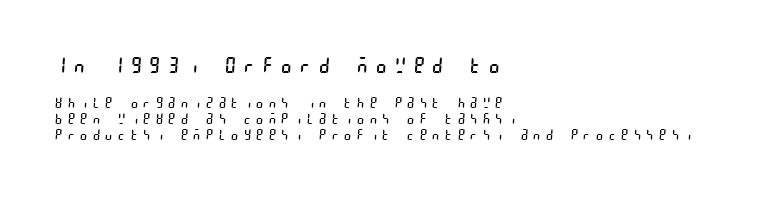
Q: Is the text bold? A: No.
Q: Is the text underlined? A: No.
Q: How is the paragraph aligned? A: Left-aligned.
Q: Is the spacing between letters normal or unusually wide? A: Unusually wide.
Q: Is the spacing between lines tight, normal or loose? A: Tight.
Q: Which block of text is set in a larger size, the first (top) or the second (bottom)? A: The first (top) one.
